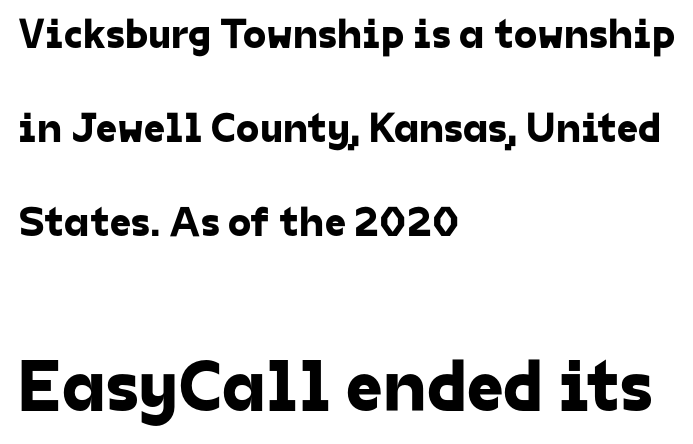
The image shows 73 px sans-serif type; set left-aligned, loose line spacing (2.24x), normal letter spacing, not underlined; the second (bottom) block is 1.74x larger; low stroke contrast and a medium x-height.
